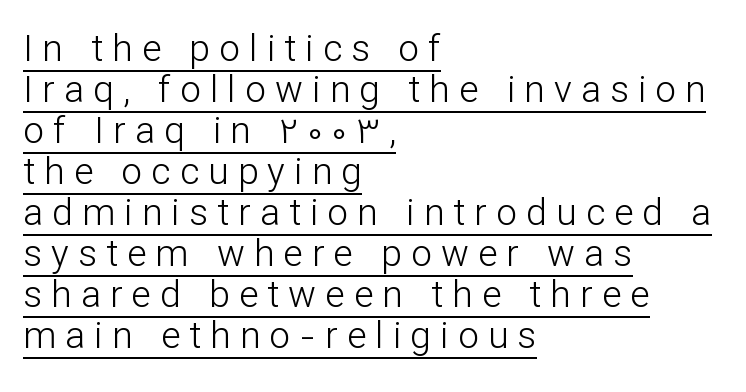
{"serif": "no", "italic": "no", "bold": "no", "weight": "light", "width": "normal", "stroke_contrast": "low", "x_height": "medium", "monospaced": "no", "underline": "yes", "align": "left", "line_spacing": "tight", "line_spacing_ratio": 1.11, "letter_spacing": "wide", "letter_spacing_em": 0.25, "glyph_px": 37}
